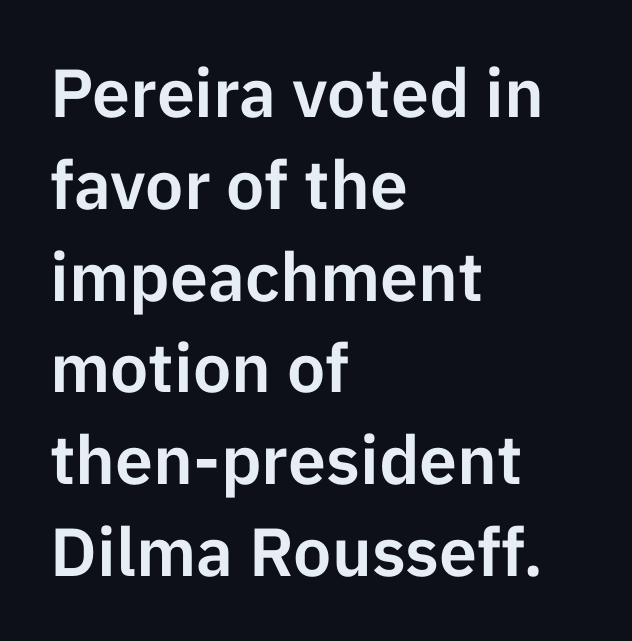
{"serif": "no", "italic": "no", "width": "normal", "stroke_contrast": "low", "x_height": "medium", "monospaced": "no", "underline": "no", "align": "left", "line_spacing": "normal", "line_spacing_ratio": 1.35, "letter_spacing": "normal", "letter_spacing_em": 0.0, "glyph_px": 68}
